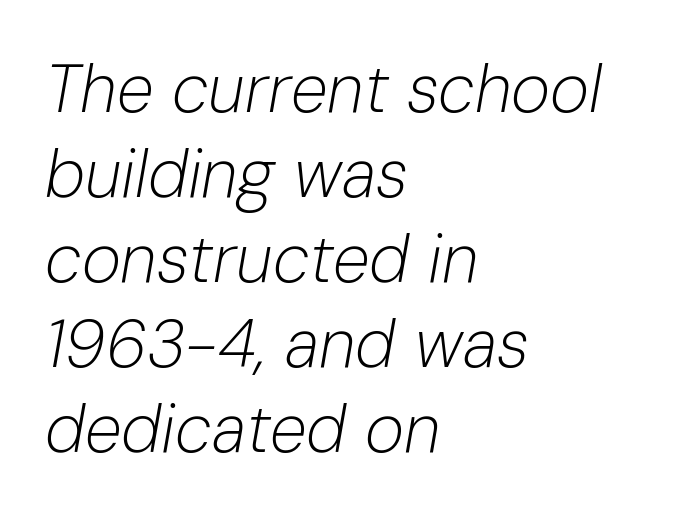
{"italic": "yes", "lean": "right", "slant_degrees": 10, "bold": "no", "weight": "light", "width": "normal", "stroke_contrast": "low", "x_height": "medium", "monospaced": "no", "underline": "no", "align": "left", "line_spacing": "normal", "line_spacing_ratio": 1.27, "letter_spacing": "normal", "letter_spacing_em": 0.0, "glyph_px": 67}
